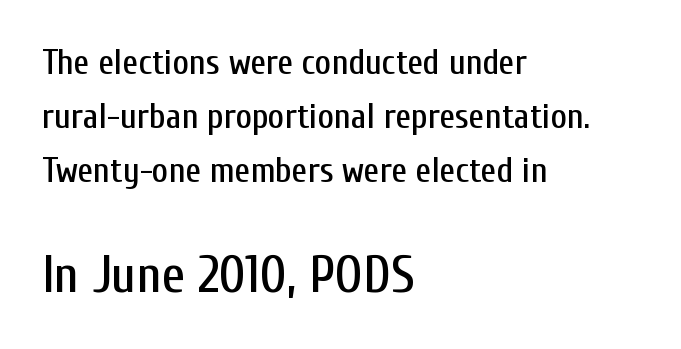
Caption: multi-line text, flush left, ragged right. Rule under the text: the space is simply empty. Varying glyph widths throughout — classic text-font behaviour. Here the second block reads like a headline and the first like body copy.
